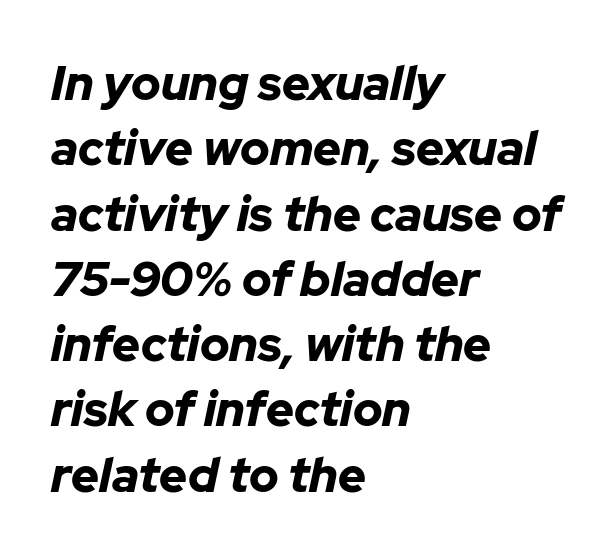
Q: Is the text bold? A: Yes.
Q: Is the text italic (slanted)? A: Yes, it leans right by about 12 degrees.
Q: Is the text underlined? A: No.
Q: How is the paragraph aligned? A: Left-aligned.
Q: Is the spacing between letters normal or unusually wide? A: Normal.
Q: Is the spacing between lines tight, normal or loose? A: Normal.
Q: Width (condensed, normal, or wide)? A: Normal.
Q: Stroke contrast? A: Low.
Q: x-height? A: Medium.
Q: Monospaced? A: No.
